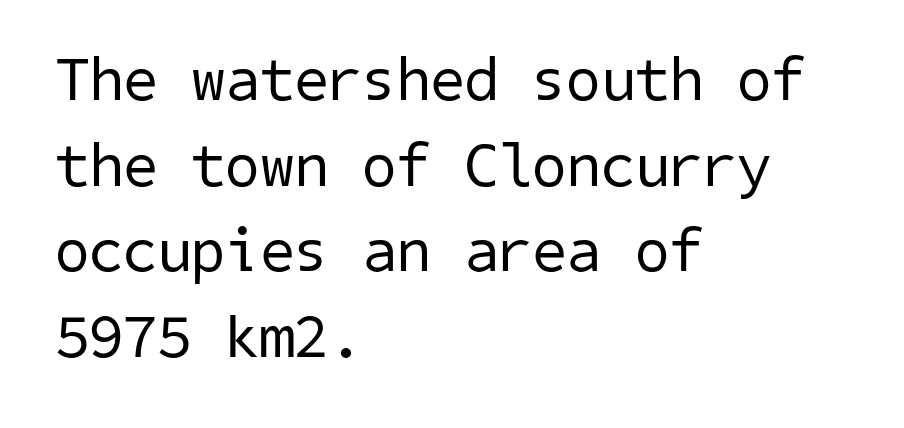
The image shows 62 px regular-weight sans-serif type; set left-aligned, normal line spacing (1.38x), normal letter spacing, not underlined; low stroke contrast and a medium x-height.
